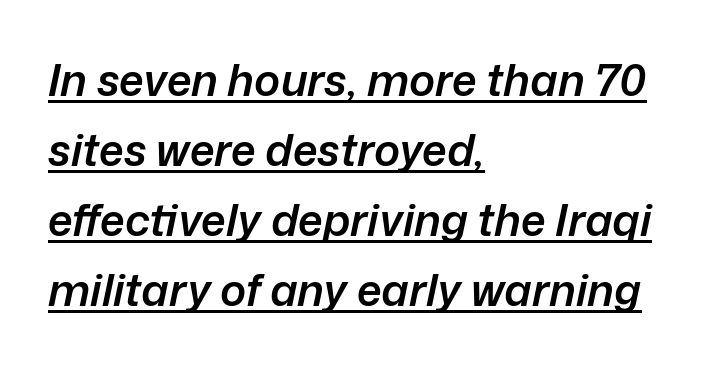
Q: Is the text bold? A: Semi-bold.
Q: Is the text italic (slanted)? A: Yes, it leans right by about 12 degrees.
Q: Is the text underlined? A: Yes.
Q: How is the paragraph aligned? A: Left-aligned.
Q: Is the spacing between letters normal or unusually wide? A: Normal.
Q: Is the spacing between lines tight, normal or loose? A: Normal.
Q: Width (condensed, normal, or wide)? A: Normal.
Q: Stroke contrast? A: Low.
Q: x-height? A: Medium.
Q: Monospaced? A: No.
